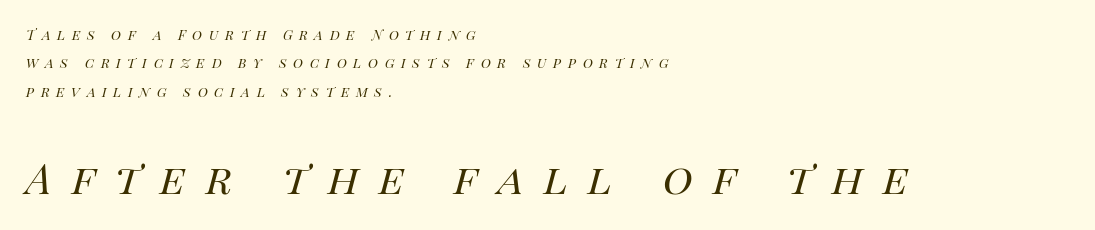
{"italic": "yes", "lean": "right", "slant_degrees": 14, "bold": "no", "weight": "regular", "width": "normal", "stroke_contrast": "high", "x_height": "large", "monospaced": "no", "underline": "no", "align": "left", "line_spacing": "normal", "line_spacing_ratio": 1.67, "letter_spacing": "wide", "letter_spacing_em": 0.39, "larger_block": "second", "size_ratio": 3.0, "glyph_px": 51}
